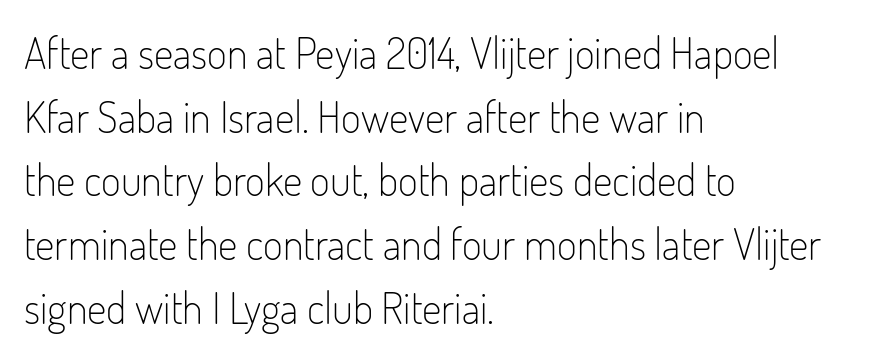
Tall strokes in this sample are plumb rather than angled. Ink coverage per letter is moderate at most. Looks like regular typesetting: each glyph gets only the width it needs. Nope, no serifs anywhere on these letters. Has an underline been added? It has not.
